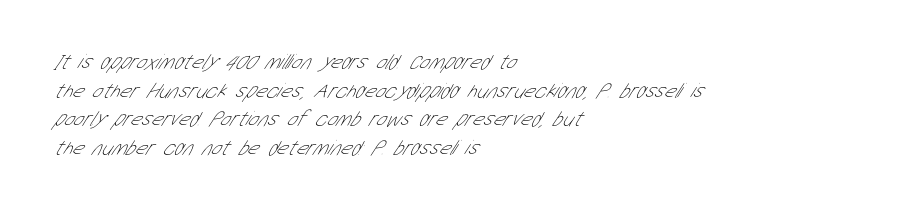
The designer left line spacing at the default. A typesetter would call this zero additional tracking. Nothing heavy about these letters — not bold at all. The passage is arranged the way most books set body copy — flush left.
